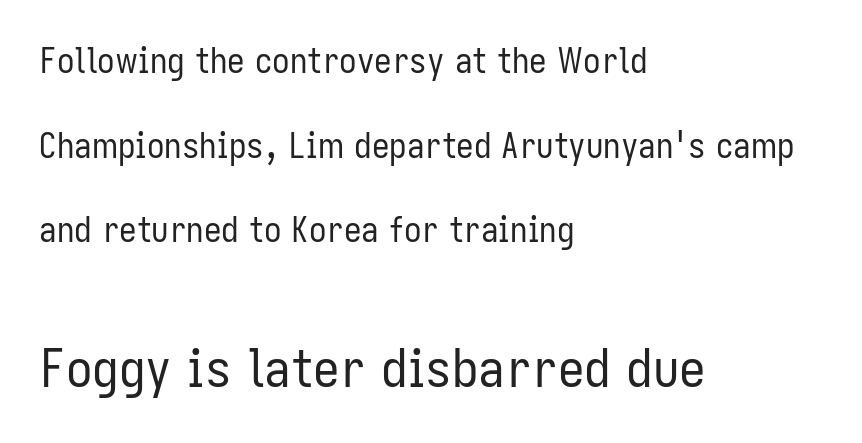
{"serif": "no", "italic": "no", "bold": "no", "weight": "regular", "width": "condensed", "stroke_contrast": "low", "x_height": "medium", "monospaced": "no", "underline": "no", "align": "left", "line_spacing": "loose", "line_spacing_ratio": 2.42, "letter_spacing": "normal", "letter_spacing_em": 0.0, "larger_block": "second", "size_ratio": 1.51, "glyph_px": 53}
